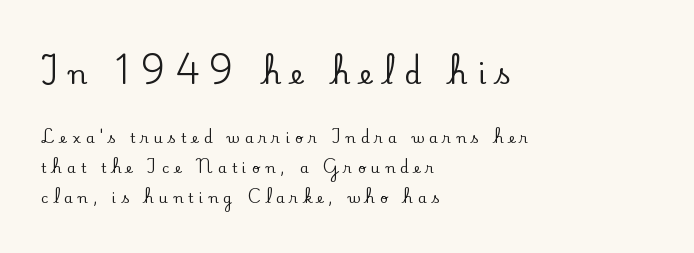
{"italic": "no", "underline": "no", "align": "left", "line_spacing": "loose", "line_spacing_ratio": 2.13, "letter_spacing": "wide", "letter_spacing_em": 0.38, "larger_block": "first", "size_ratio": 1.93, "glyph_px": 27}
